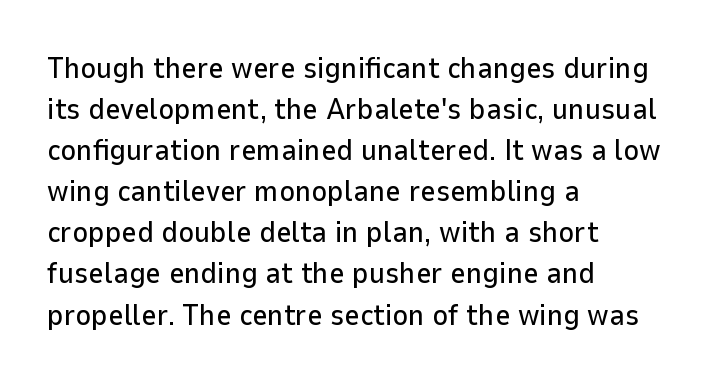
The image shows 30 px sans-serif type, upright; set left-aligned, normal line spacing (1.37x), normal letter spacing, not underlined; low stroke contrast and a medium x-height.
